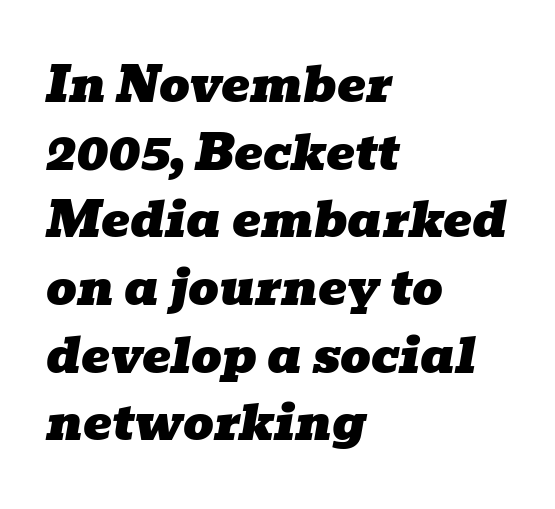
The words here are not underlined. Note: serifs present on the glyphs. Every character sits at an angle, as italics do. The lines in this sample share a left origin and differ only in where they stop. Character widths vary here, with narrow letters taking less room than wide ones. The letters sit at their default tracking, neither squeezed nor spread.
